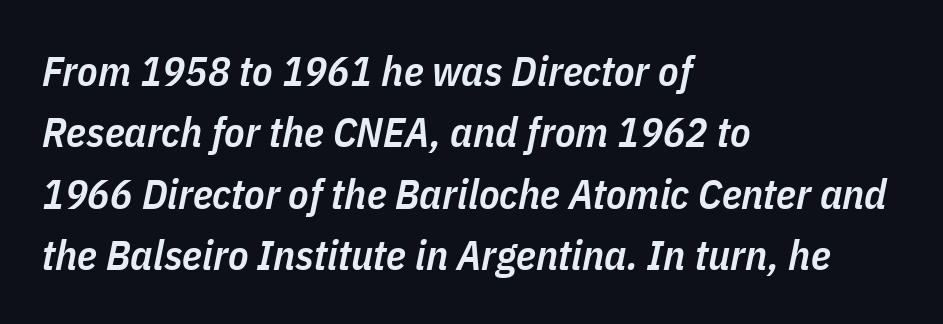
{"italic": "yes", "lean": "right", "slant_degrees": 11, "bold": "semi", "weight": "semibold", "width": "condensed", "stroke_contrast": "low", "x_height": "medium", "monospaced": "no", "underline": "no", "align": "left", "line_spacing": "normal", "line_spacing_ratio": 1.46, "letter_spacing": "normal", "letter_spacing_em": 0.0, "glyph_px": 42}
